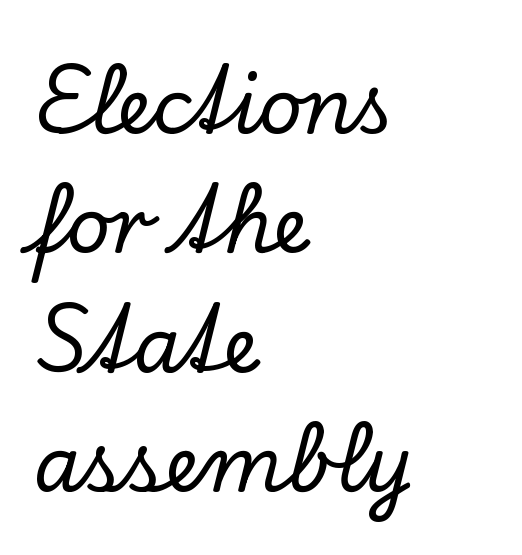
Q: Is the text italic (slanted)? A: Yes.
Q: Is the typeface a serif or a sans-serif typeface? A: Serif.
Q: Is the text underlined? A: No.
Q: How is the paragraph aligned? A: Left-aligned.
Q: Is the spacing between letters normal or unusually wide? A: Normal.
Q: Is the spacing between lines tight, normal or loose? A: Normal.
Q: Width (condensed, normal, or wide)? A: Normal.
Q: Stroke contrast? A: Low.
Q: x-height? A: Small.
Q: Monospaced? A: No.
